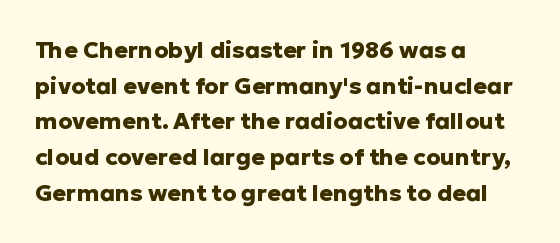
The image shows 23 px bold type, upright; set left-aligned, normal line spacing (1.55x), normal letter spacing, not underlined.
